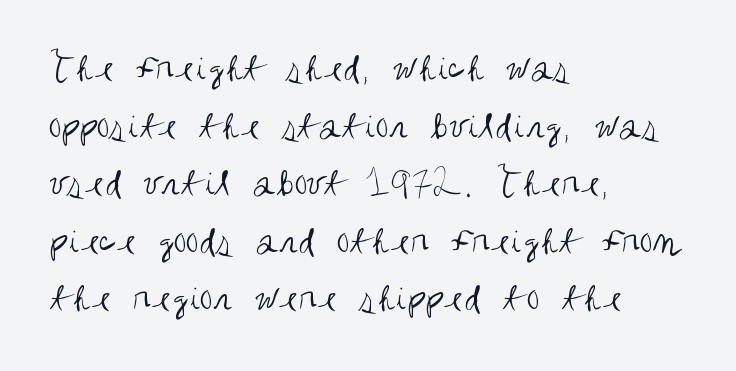
The image shows 42 px regular-weight, condensed sans-serif type; set left-aligned, normal line spacing (1.37x), normal letter spacing, not underlined; medium stroke contrast and a large x-height.
